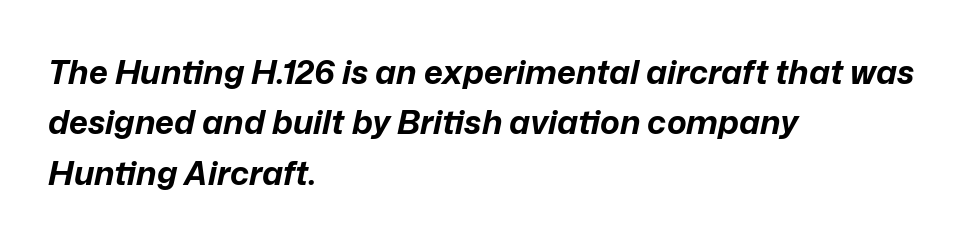
{"italic": "yes", "lean": "right", "slant_degrees": 12, "bold": "yes", "weight": "bold", "width": "normal", "stroke_contrast": "low", "x_height": "medium", "monospaced": "no", "underline": "no", "align": "left", "line_spacing": "normal", "line_spacing_ratio": 1.53, "letter_spacing": "normal", "letter_spacing_em": 0.0, "glyph_px": 33}
